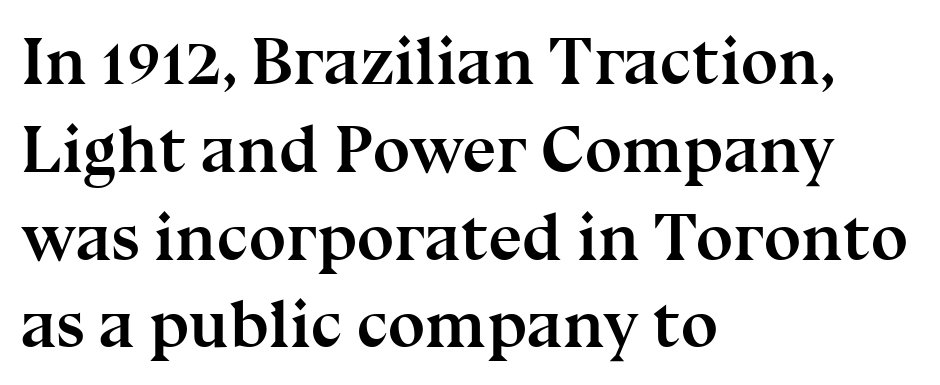
Q: Is the text bold? A: Yes.
Q: Is the text italic (slanted)? A: No, it is upright.
Q: Is the typeface a serif or a sans-serif typeface? A: Serif.
Q: Is the text underlined? A: No.
Q: How is the paragraph aligned? A: Left-aligned.
Q: Is the spacing between letters normal or unusually wide? A: Normal.
Q: Is the spacing between lines tight, normal or loose? A: Normal.
Q: Width (condensed, normal, or wide)? A: Normal.
Q: Stroke contrast? A: Medium.
Q: x-height? A: Medium.
Q: Monospaced? A: No.
